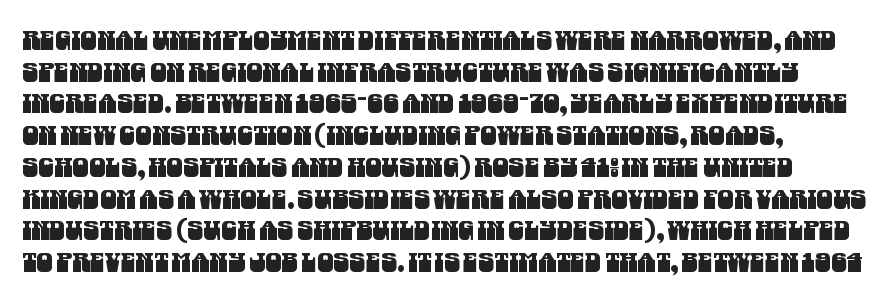
The image shows 26 px text type; set left-aligned, line spacing 1.22x, normal letter spacing, not underlined.
